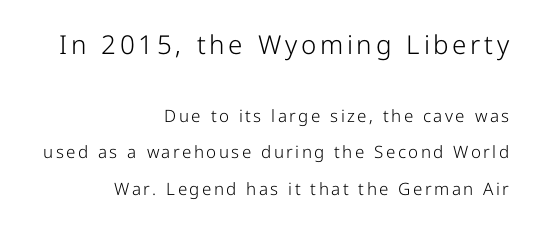
{"italic": "no", "bold": "no", "underline": "no", "align": "right", "line_spacing": "loose", "line_spacing_ratio": 2.13, "larger_block": "first", "size_ratio": 1.53, "glyph_px": 26}
